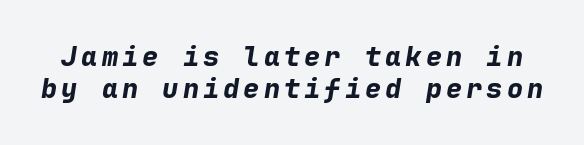
The specimen reads as italic at a glance. Descenders hang freely into open space. The face used here has the dense, thick strokes of a bold.
